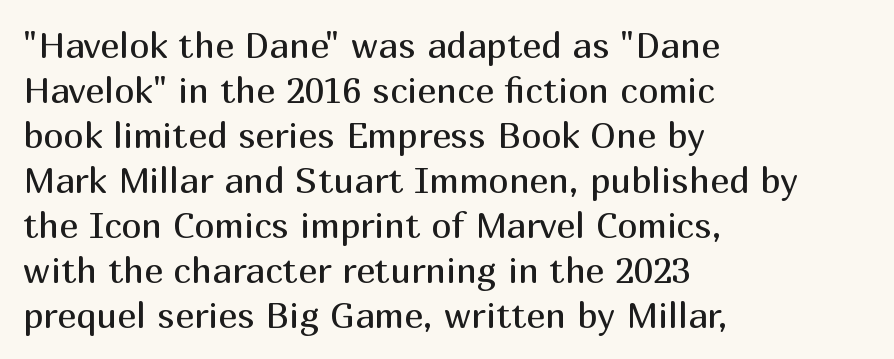
These lines sit exactly where default settings would place them. What kind of face is this? One without serifs — a sans. Descenders hang freely into open space. Each letter keeps its own natural width here, so spacing adapts to shape. Every stem runs plumb, perpendicular to the baseline. Observe the ordinary spacing: letters are neighbours, not strangers.
